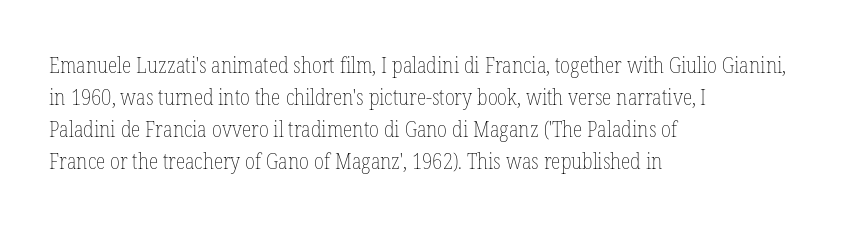
Weight: in the light-to-regular range. These lines keep a tight, regular rhythm from letter to letter. Any mark beneath the type? The region is blank. Left-aligned paragraph, ragged on the right. If you drew a line through each stem, it would be perfectly vertical. Honestly, the row spacing looks completely unremarkable.
